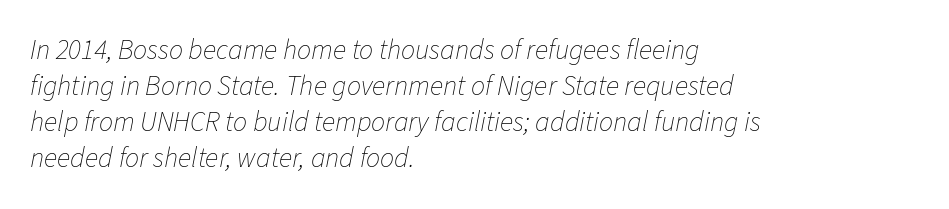
{"italic": "yes", "lean": "right", "slant_degrees": 11, "bold": "no", "weight": "thin", "width": "normal", "stroke_contrast": "low", "x_height": "medium", "monospaced": "no", "underline": "no", "align": "left", "line_spacing": "normal", "line_spacing_ratio": 1.28, "letter_spacing": "normal", "letter_spacing_em": 0.0, "glyph_px": 28}
